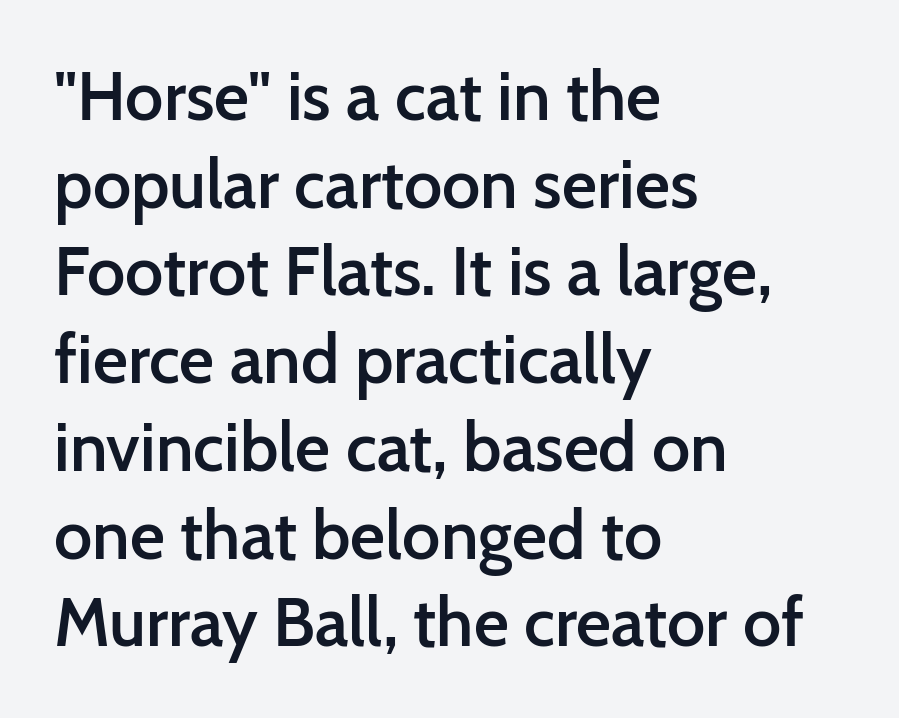
Q: Is the text bold? A: Semi-bold.
Q: Is the text italic (slanted)? A: No, it is upright.
Q: Is the typeface a serif or a sans-serif typeface? A: Sans-serif.
Q: Is the text underlined? A: No.
Q: How is the paragraph aligned? A: Left-aligned.
Q: Is the spacing between letters normal or unusually wide? A: Normal.
Q: Is the spacing between lines tight, normal or loose? A: Normal.
Q: Width (condensed, normal, or wide)? A: Normal.
Q: Stroke contrast? A: Low.
Q: x-height? A: Medium.
Q: Monospaced? A: No.
